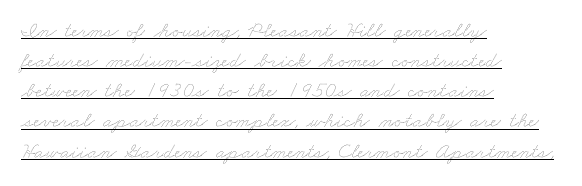
Q: Is the text bold? A: No.
Q: Is the text underlined? A: Yes.
Q: How is the paragraph aligned? A: Left-aligned.
Q: Is the spacing between letters normal or unusually wide? A: Normal.
Q: Is the spacing between lines tight, normal or loose? A: Normal.
